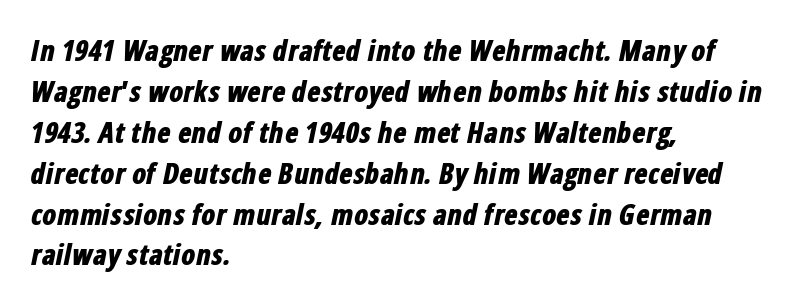
{"italic": "yes", "lean": "right", "slant_degrees": 12, "bold": "yes", "weight": "bold", "width": "condensed", "stroke_contrast": "low", "x_height": "medium", "monospaced": "no", "underline": "no", "align": "left", "line_spacing": "normal", "line_spacing_ratio": 1.46, "letter_spacing": "normal", "letter_spacing_em": 0.0, "glyph_px": 28}
